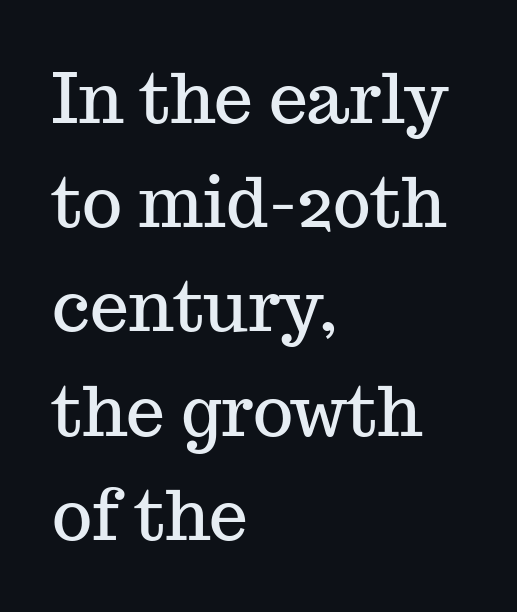
The image shows 69 px serif type, upright; set left-aligned, normal line spacing (1.51x), normal letter spacing, not underlined; medium stroke contrast and a medium x-height.
